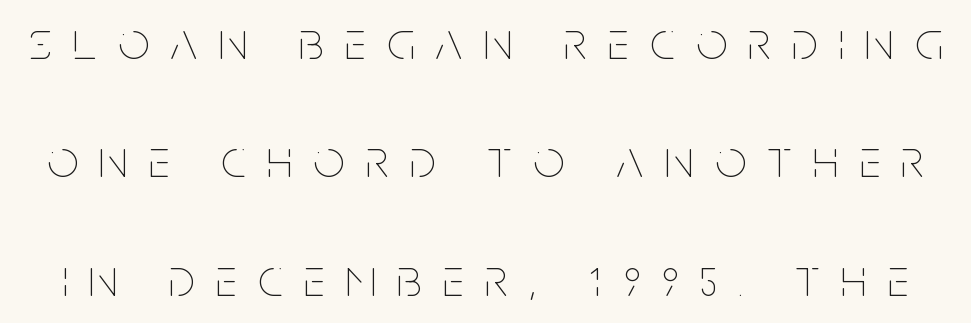
{"italic": "no", "bold": "no", "weight": "thin", "width": "condensed", "stroke_contrast": "low", "x_height": "large", "monospaced": "no", "underline": "no", "line_spacing": "loose", "line_spacing_ratio": 2.19, "letter_spacing": "wide", "letter_spacing_em": 0.4, "glyph_px": 54}
